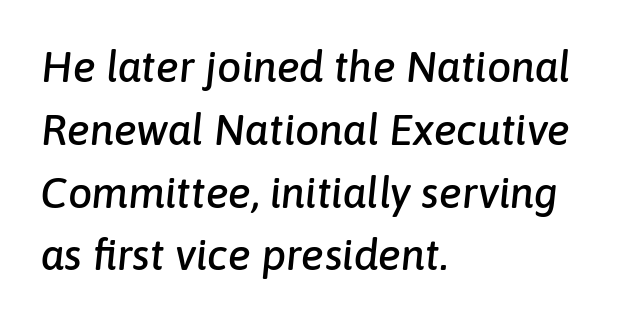
Does the lettering tilt? It does — this is italic. All the whitespace from short lines collects on the right. Honestly, the row spacing looks completely unremarkable. The line texture is even and compact thanks to regular tracking.
